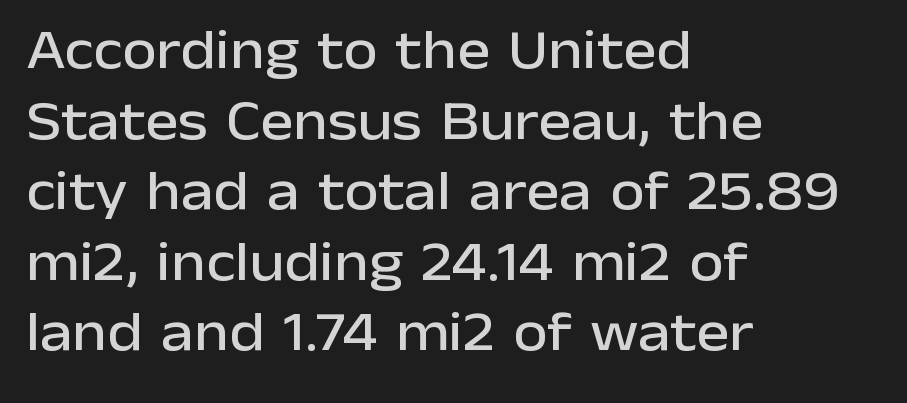
These lines are set flush left with a ragged right edge. Spacing verdict: proportional, widths tailored to each character. Evenly set lines give the paragraph a standard silhouette. Ascenders rise straight up at ninety degrees. The designer went with a sans here, leaving each stem footless. Standard letterfit; no display-style spreading of the glyphs.
